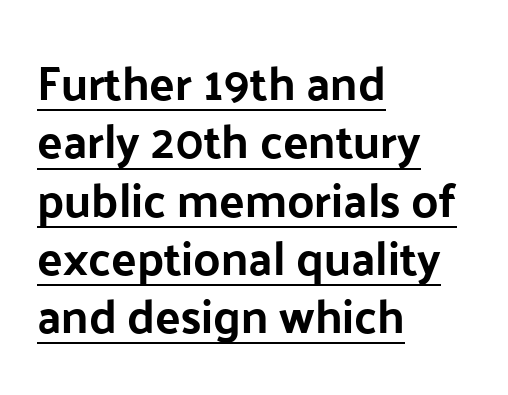
The image shows 47 px sans-serif type, upright; set left-aligned, line spacing 1.24x, normal letter spacing, underlined; low stroke contrast and a medium x-height.
